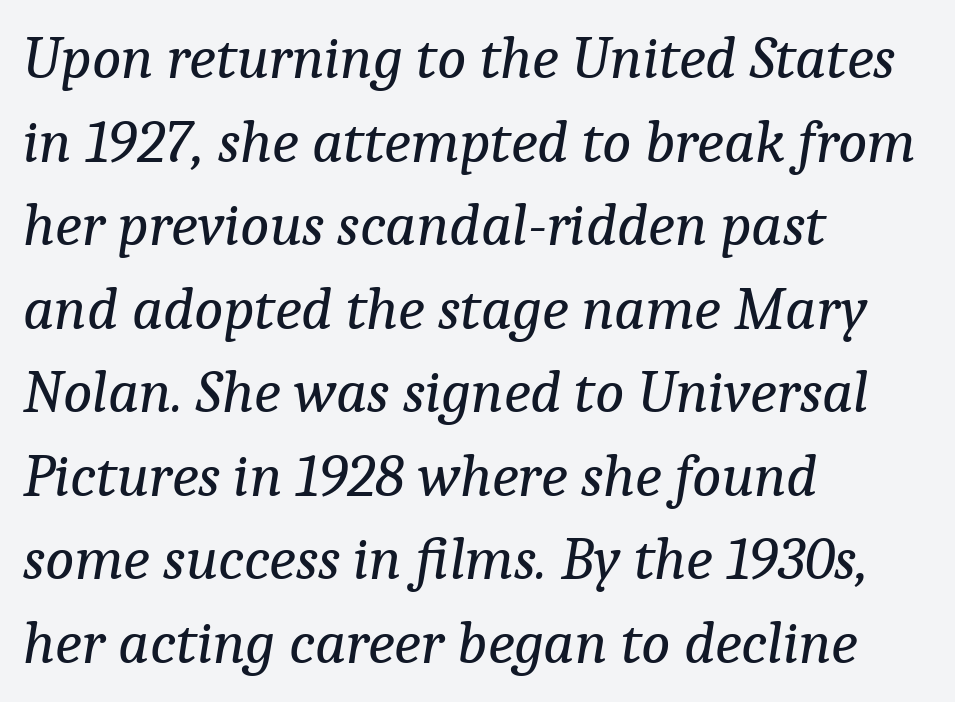
Q: Is the text bold? A: No.
Q: Is the text italic (slanted)? A: Yes, it leans right by about 9 degrees.
Q: Is the typeface a serif or a sans-serif typeface? A: Serif.
Q: Is the text underlined? A: No.
Q: How is the paragraph aligned? A: Left-aligned.
Q: Is the spacing between letters normal or unusually wide? A: Normal.
Q: Is the spacing between lines tight, normal or loose? A: Normal.
Q: Width (condensed, normal, or wide)? A: Normal.
Q: Stroke contrast? A: Low.
Q: x-height? A: Medium.
Q: Monospaced? A: No.
